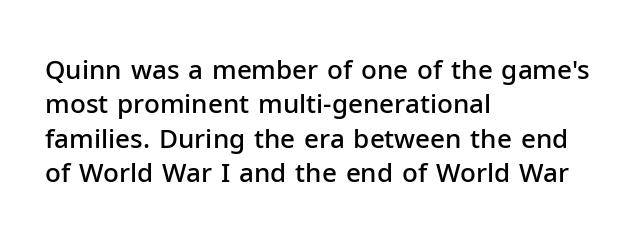
{"italic": "no", "bold": "semi", "underline": "no", "align": "left", "line_spacing": "normal", "line_spacing_ratio": 1.32, "letter_spacing": "normal", "letter_spacing_em": 0.0, "glyph_px": 26}
